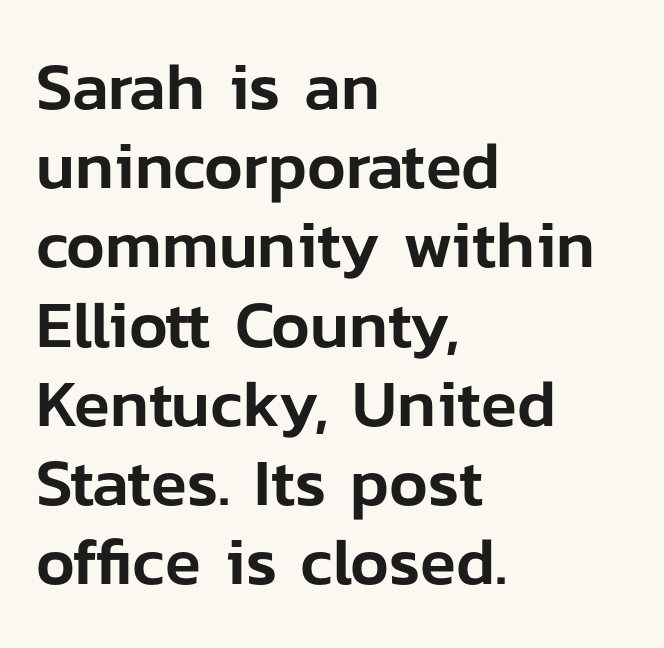
The image shows 66 px sans-serif type, upright; set left-aligned, line spacing 1.2x, normal letter spacing, not underlined; low stroke contrast and a medium x-height.
